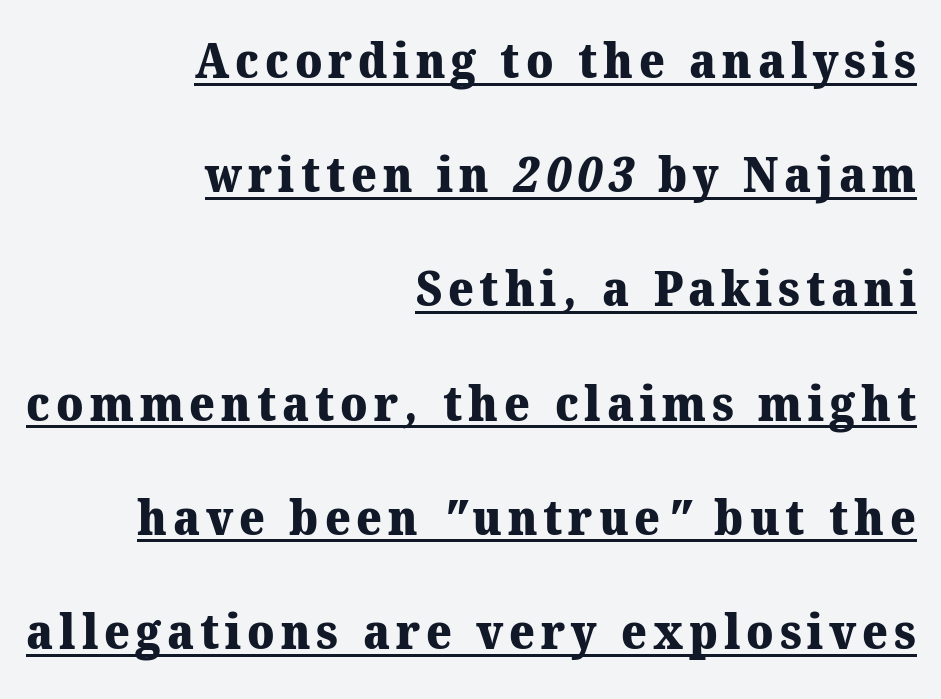
The image shows 49 px heavy serif type; set right-aligned, loose line spacing (2.33x), underlined; medium stroke contrast and a medium x-height.
